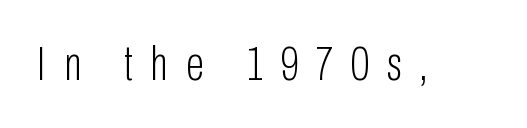
Q: Is the text bold? A: No.
Q: Is the text italic (slanted)? A: No, it is upright.
Q: Is the typeface a serif or a sans-serif typeface? A: Sans-serif.
Q: Is the text underlined? A: No.
Q: Is the spacing between letters normal or unusually wide? A: Unusually wide.
Q: Width (condensed, normal, or wide)? A: Condensed.
Q: Stroke contrast? A: Low.
Q: x-height? A: Medium.
Q: Monospaced? A: No.
